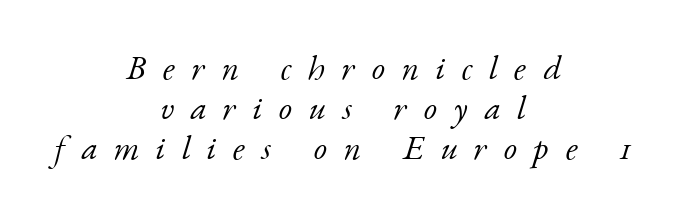
The image shows 34 px light serif type, italic (leaning right); set centered, line spacing 1.18x, unusually wide letter spacing (+0.49 em), not underlined; low stroke contrast and a small x-height.
